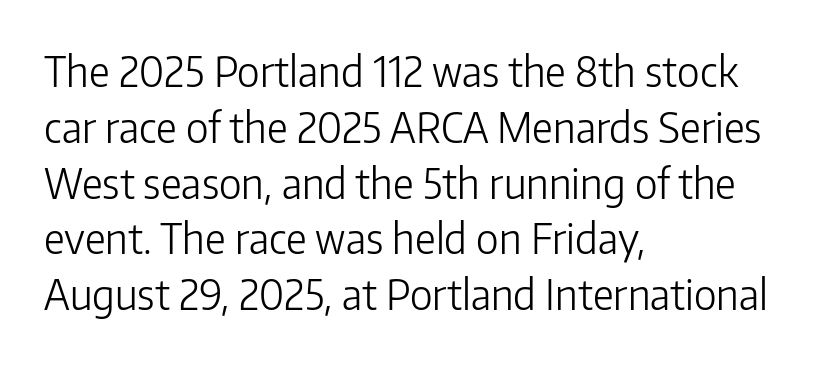
The passage shown is typed in a proportional face where columns would drift. Vertical strokes here are truly vertical. Nothing sits at the stroke ends, so this counts as sans-serif. Baseline-to-baseline distance is the conventional proportion of letter height. Any mark beneath the type? The region is blank. No heavy texture on the line: the type isn't bold.
